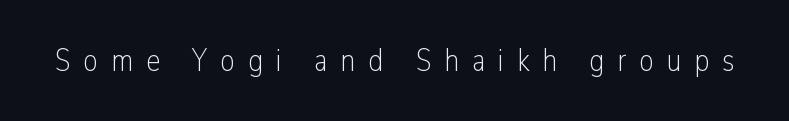
Q: Is the text bold? A: No.
Q: Is the text italic (slanted)? A: No, it is upright.
Q: Is the typeface a serif or a sans-serif typeface? A: Sans-serif.
Q: Is the text underlined? A: No.
Q: Is the spacing between letters normal or unusually wide? A: Unusually wide.
Q: Width (condensed, normal, or wide)? A: Condensed.
Q: Stroke contrast? A: Low.
Q: x-height? A: Medium.
Q: Monospaced? A: No.
